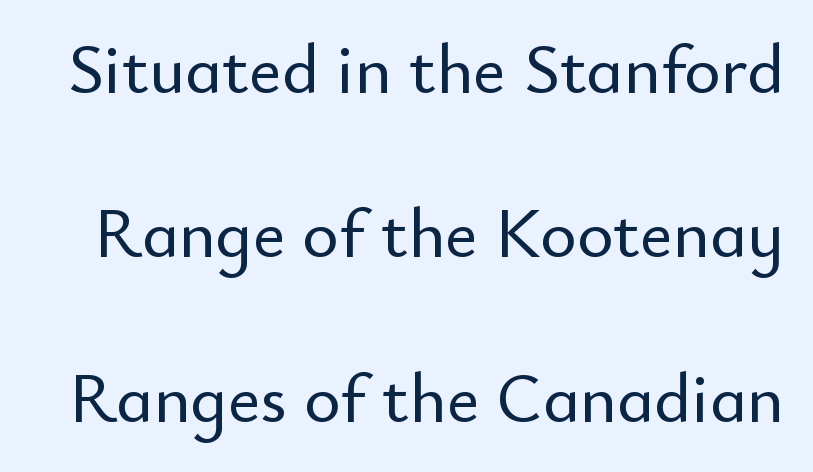
Q: Is the text italic (slanted)? A: No, it is upright.
Q: Is the typeface a serif or a sans-serif typeface? A: Sans-serif.
Q: Is the text underlined? A: No.
Q: Is the spacing between letters normal or unusually wide? A: Normal.
Q: Is the spacing between lines tight, normal or loose? A: Loose.
Q: Width (condensed, normal, or wide)? A: Normal.
Q: Stroke contrast? A: Low.
Q: x-height? A: Small.
Q: Monospaced? A: No.
